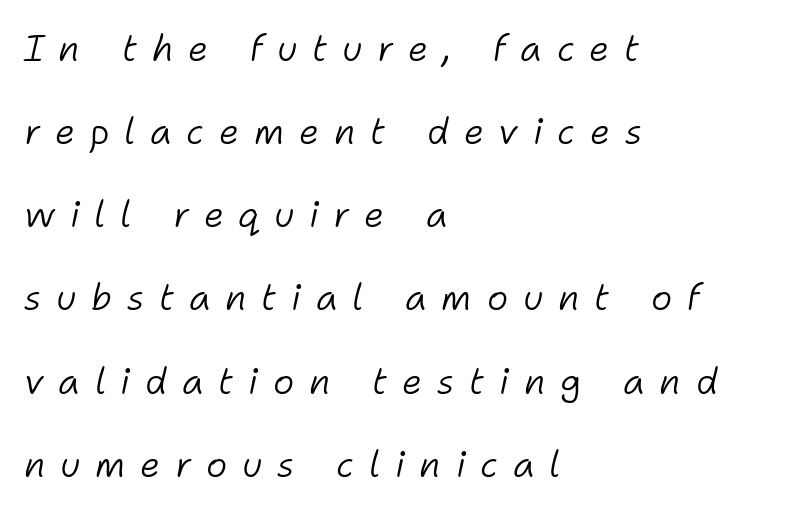
Q: Is the text bold? A: No.
Q: Is the text italic (slanted)? A: Yes, it leans right by about 11 degrees.
Q: Is the text underlined? A: No.
Q: How is the paragraph aligned? A: Left-aligned.
Q: Is the spacing between letters normal or unusually wide? A: Unusually wide.
Q: Is the spacing between lines tight, normal or loose? A: Loose.
Q: Width (condensed, normal, or wide)? A: Normal.
Q: Stroke contrast? A: Low.
Q: x-height? A: Medium.
Q: Monospaced? A: No.
